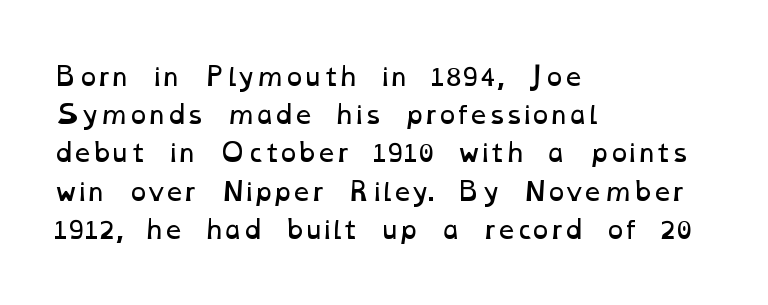
The image shows 25 px text type; set left-aligned, normal line spacing (1.53x), normal letter spacing, not underlined.
